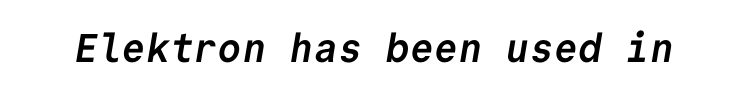
The image shows 40 px semibold sans-serif type, monospaced; set normal letter spacing, not underlined; low stroke contrast and a medium x-height.
